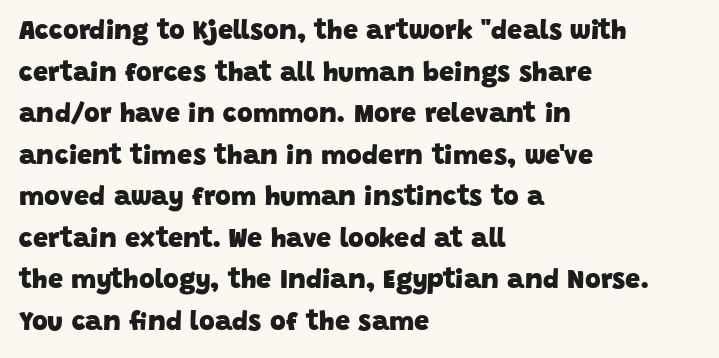
{"bold": "yes", "underline": "no", "align": "left", "line_spacing": "normal", "line_spacing_ratio": 1.54, "letter_spacing": "normal", "letter_spacing_em": 0.0, "glyph_px": 27}
